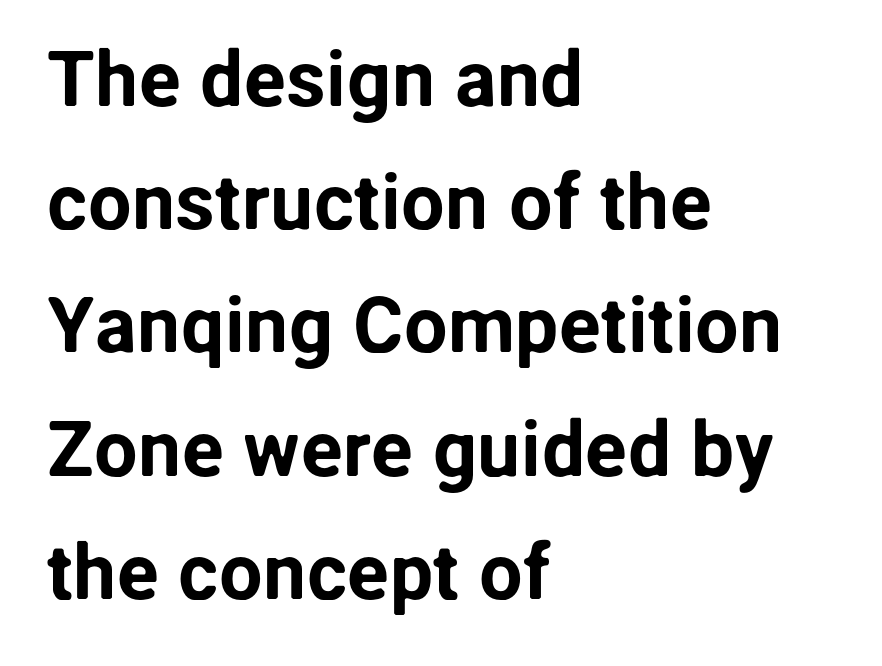
The image shows 78 px sans-serif type, upright; set left-aligned, normal line spacing (1.58x), normal letter spacing, not underlined; low stroke contrast and a medium x-height.
